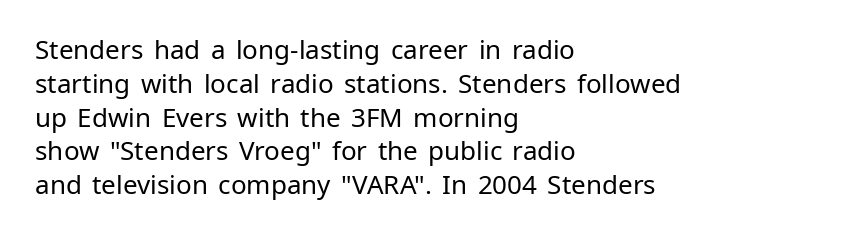
Q: Is the text bold? A: No.
Q: Is the text italic (slanted)? A: No, it is upright.
Q: Is the text underlined? A: No.
Q: How is the paragraph aligned? A: Left-aligned.
Q: Is the spacing between letters normal or unusually wide? A: Normal.
Q: Is the spacing between lines tight, normal or loose? A: Normal.
